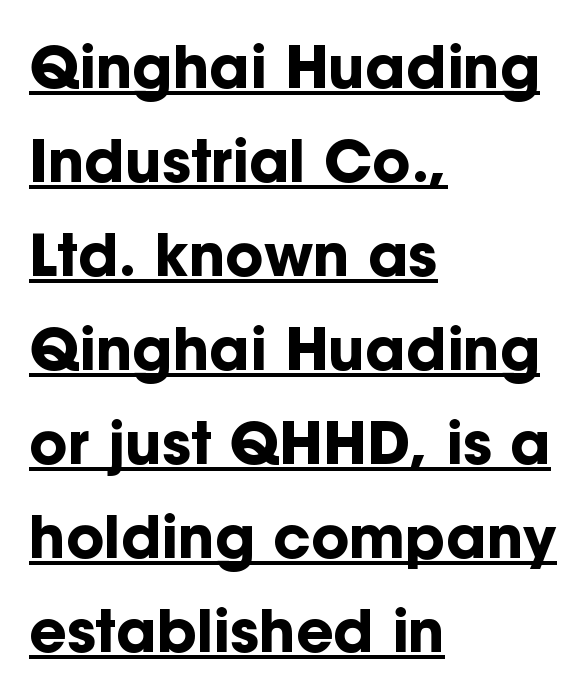
Q: Is the text bold? A: Yes.
Q: Is the text italic (slanted)? A: No, it is upright.
Q: Is the typeface a serif or a sans-serif typeface? A: Sans-serif.
Q: Is the text underlined? A: Yes.
Q: How is the paragraph aligned? A: Left-aligned.
Q: Is the spacing between letters normal or unusually wide? A: Normal.
Q: Is the spacing between lines tight, normal or loose? A: Normal.
Q: Width (condensed, normal, or wide)? A: Normal.
Q: Stroke contrast? A: Low.
Q: x-height? A: Medium.
Q: Monospaced? A: No.
